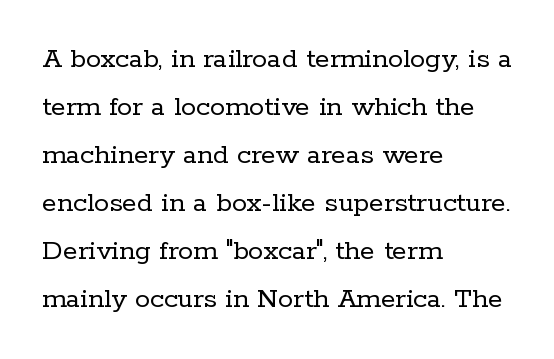
Leading matches the norm, producing a regular column. Stroke thickness stays within the range of a standard reading face or lighter. This sample uses a serif face. Letter spacing: default. Every row of glyphs begins at an identical x-position on the left.
